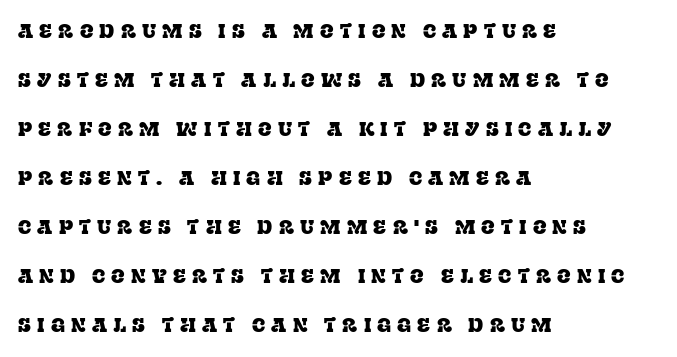
The image shows 20 px text type, upright; set left-aligned, loose line spacing (2.45x), unusually wide letter spacing (+0.31 em), not underlined.
